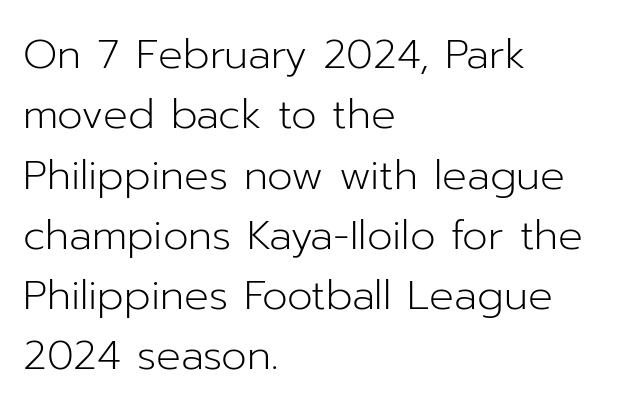
Q: Is the text bold? A: No.
Q: Is the text italic (slanted)? A: No, it is upright.
Q: Is the typeface a serif or a sans-serif typeface? A: Sans-serif.
Q: Is the text underlined? A: No.
Q: How is the paragraph aligned? A: Left-aligned.
Q: Is the spacing between letters normal or unusually wide? A: Normal.
Q: Is the spacing between lines tight, normal or loose? A: Normal.
Q: Width (condensed, normal, or wide)? A: Normal.
Q: Stroke contrast? A: Low.
Q: x-height? A: Medium.
Q: Monospaced? A: No.
